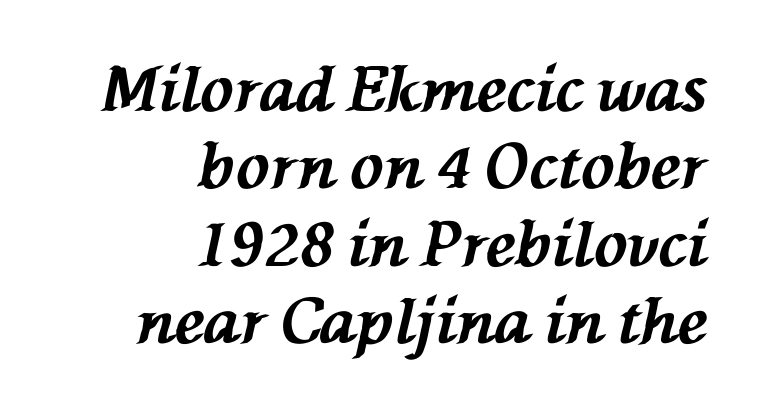
{"italic": "yes", "lean": "left", "slant_degrees": 76, "bold": "yes", "weight": "bold", "width": "normal", "stroke_contrast": "medium", "x_height": "medium", "monospaced": "no", "underline": "no", "align": "right", "line_spacing": "normal", "line_spacing_ratio": 1.25, "letter_spacing": "normal", "letter_spacing_em": 0.0, "glyph_px": 62}
